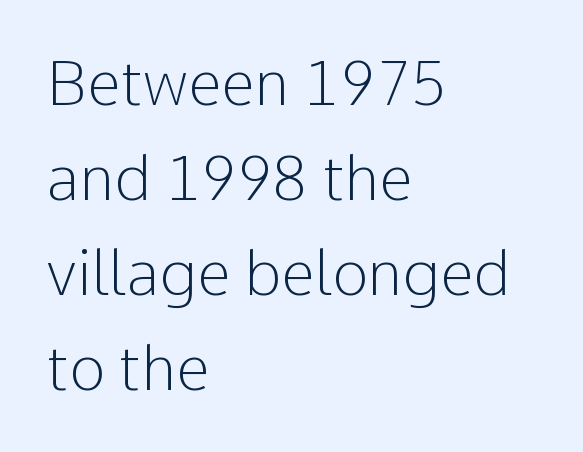
Observe the absence of serifs on each vertical stroke in this sample. A typesetter would call this leading conventional body-copy spacing. Each letter keeps its own natural width here, so spacing adapts to shape. The area under the type is left untouched. Posture: vertical. This rendering uses left alignment, leaving the right contour irregular.
